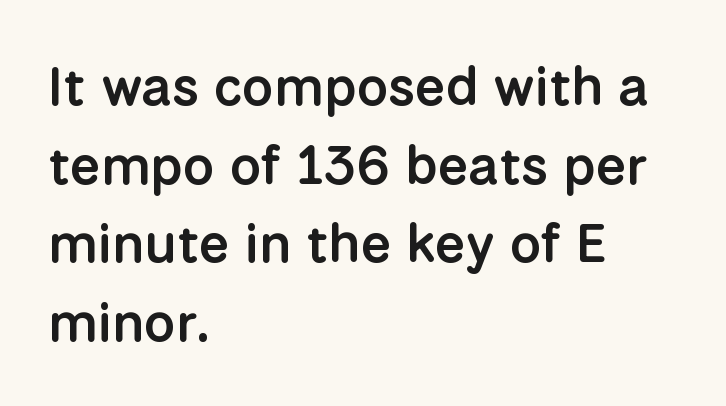
The image shows 55 px semibold sans-serif type, upright; set left-aligned, normal line spacing (1.43x), normal letter spacing, not underlined; low stroke contrast and a medium x-height.
